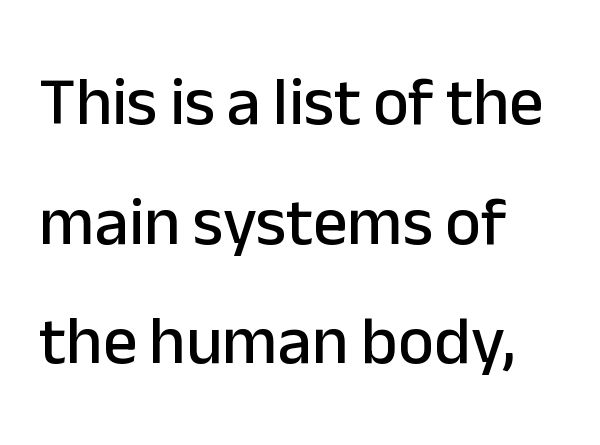
{"serif": "no", "italic": "no", "width": "normal", "stroke_contrast": "low", "x_height": "medium", "monospaced": "no", "underline": "no", "align": "left", "line_spacing_ratio": 1.76, "letter_spacing": "normal", "letter_spacing_em": 0.0, "glyph_px": 68}
